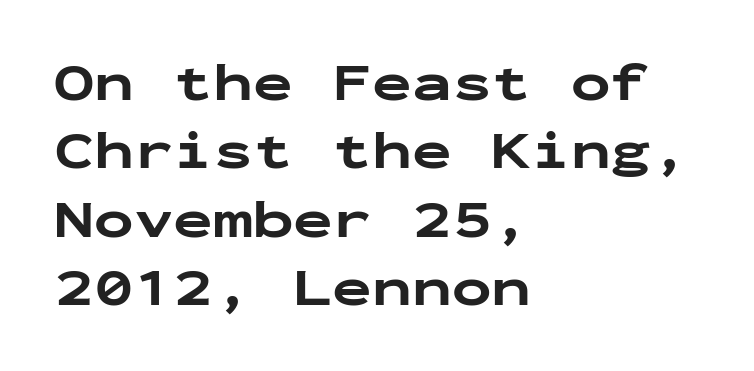
{"serif": "no", "italic": "no", "bold": "yes", "weight": "bold", "width": "wide", "stroke_contrast": "low", "x_height": "medium", "monospaced": "yes", "underline": "no", "align": "left", "line_spacing": "normal", "line_spacing_ratio": 1.29, "letter_spacing": "normal", "letter_spacing_em": 0.0, "glyph_px": 53}
